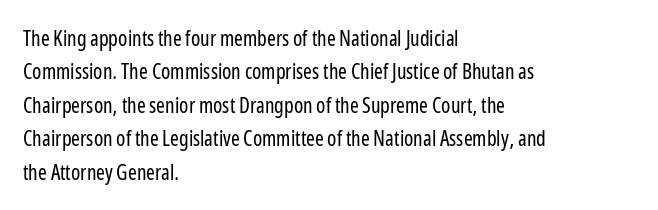
The image shows 21 px text type, upright; set left-aligned, normal line spacing (1.59x), normal letter spacing, not underlined.
